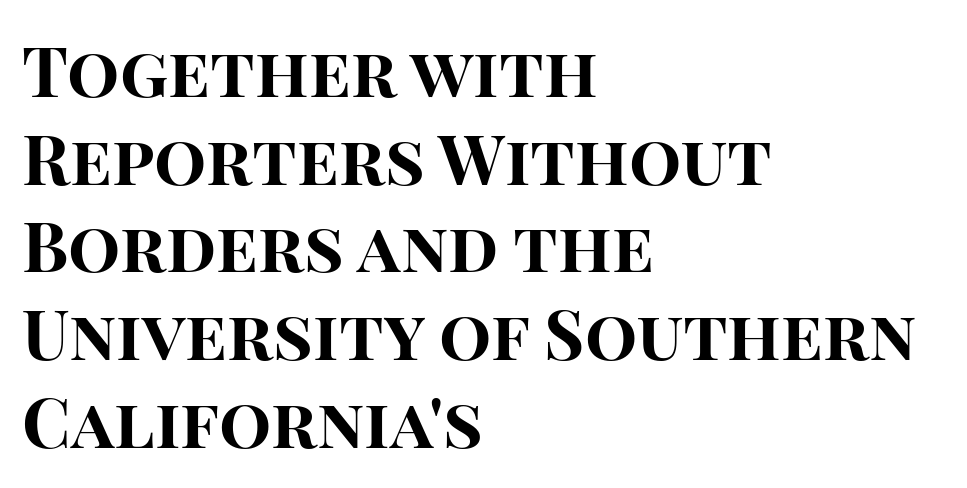
{"serif": "no", "italic": "no", "bold": "yes", "weight": "bold", "width": "normal", "stroke_contrast": "high", "x_height": "large", "monospaced": "no", "underline": "no", "align": "left", "line_spacing": "normal", "line_spacing_ratio": 1.27, "letter_spacing": "normal", "letter_spacing_em": 0.0, "glyph_px": 69}
